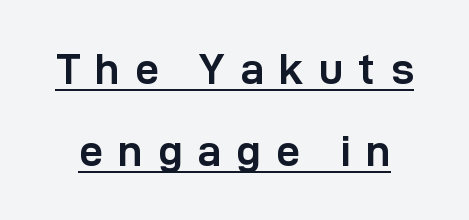
{"serif": "no", "italic": "no", "bold": "yes", "weight": "semibold", "width": "normal", "stroke_contrast": "low", "x_height": "medium", "monospaced": "no", "underline": "yes", "line_spacing": "loose", "line_spacing_ratio": 1.91, "letter_spacing": "wide", "letter_spacing_em": 0.35, "glyph_px": 43}
